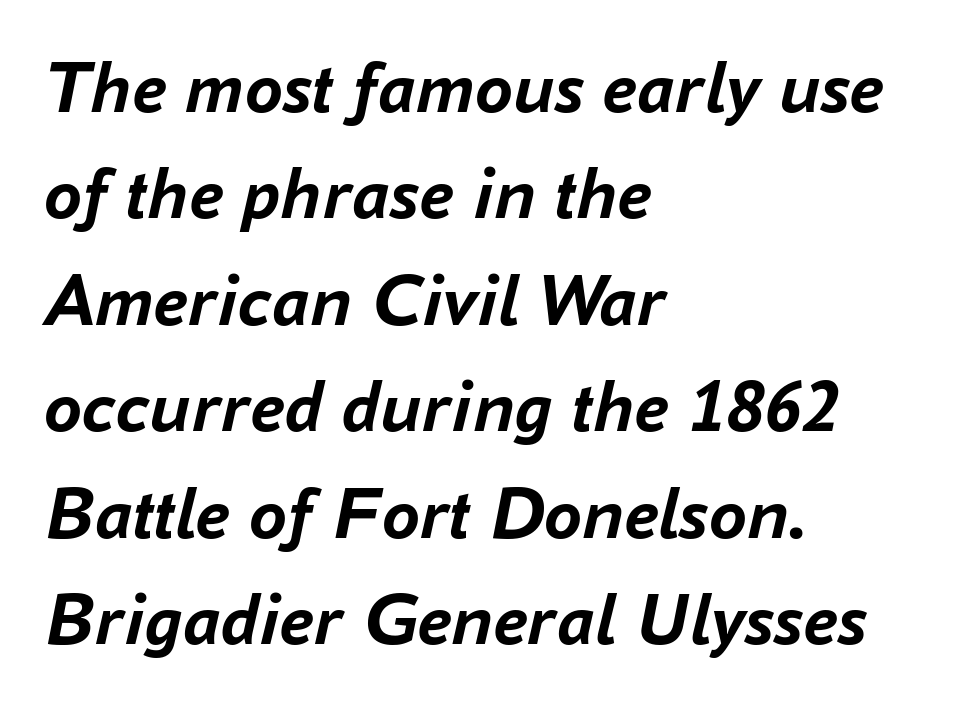
{"italic": "yes", "lean": "right", "slant_degrees": 16, "bold": "yes", "weight": "semibold", "width": "normal", "stroke_contrast": "low", "x_height": "medium", "monospaced": "no", "underline": "no", "align": "left", "line_spacing": "normal", "line_spacing_ratio": 1.4, "letter_spacing": "normal", "letter_spacing_em": 0.0, "glyph_px": 76}
